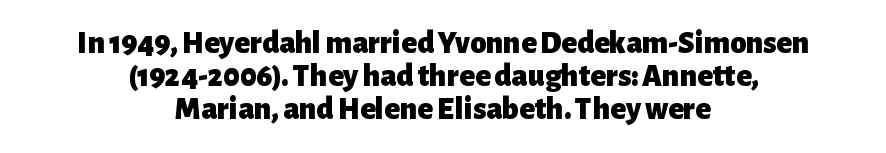
{"serif": "no", "italic": "no", "bold": "yes", "weight": "heavy", "width": "normal", "stroke_contrast": "low", "x_height": "medium", "monospaced": "no", "underline": "no", "align": "center", "line_spacing": "tight", "line_spacing_ratio": 1.03, "letter_spacing": "normal", "letter_spacing_em": 0.0, "glyph_px": 32}
